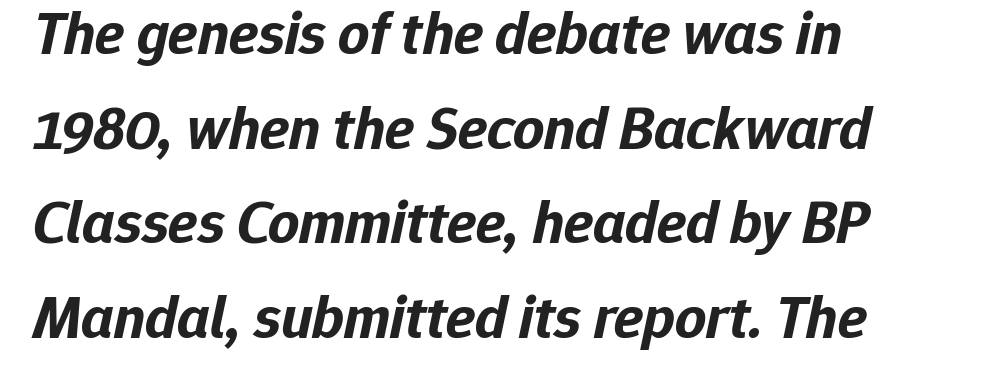
The passage shown is not underscored anywhere. If you drew a ruler down the left edge, every line would touch it. The rendering uses a bold face; every stroke is thick and dark. Successive baselines arrive at the customary interval.
